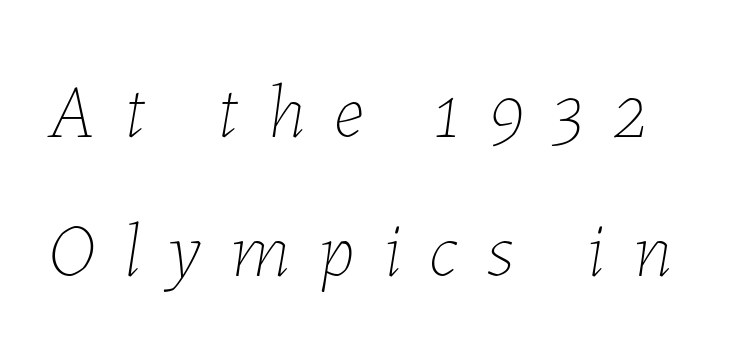
Character widths vary here, with narrow letters taking less room than wide ones. Between one letter and the next there's a generous, obvious gap. No chunkiness to these letters — they're not bold. Designer's note — italics engaged. The passage shown is not underscored anywhere.
